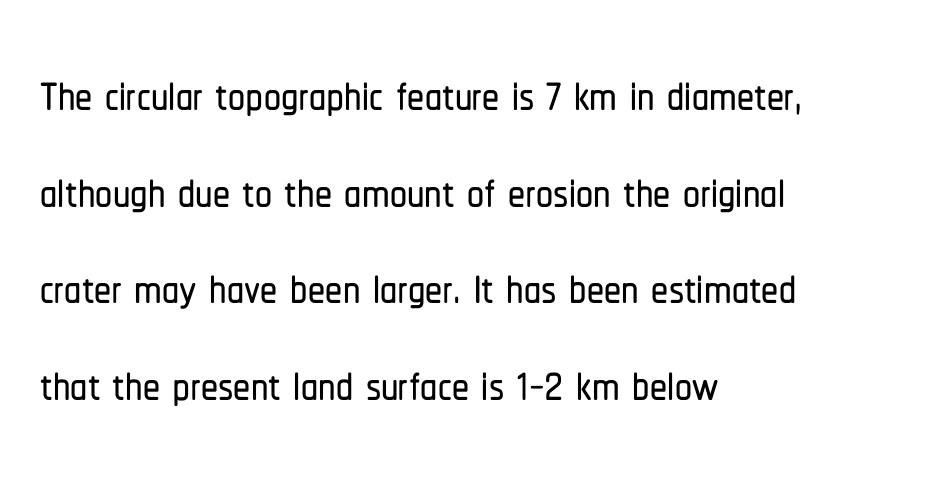
Q: Is the text italic (slanted)? A: No, it is upright.
Q: Is the typeface a serif or a sans-serif typeface? A: Sans-serif.
Q: Is the text underlined? A: No.
Q: How is the paragraph aligned? A: Left-aligned.
Q: Is the spacing between letters normal or unusually wide? A: Normal.
Q: Is the spacing between lines tight, normal or loose? A: Normal.
Q: Width (condensed, normal, or wide)? A: Condensed.
Q: Stroke contrast? A: Low.
Q: x-height? A: Medium.
Q: Monospaced? A: No.
